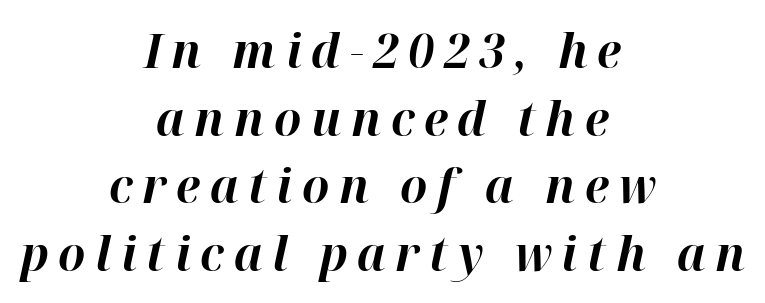
The image shows 48 px bold type, italic (leaning right); set centered, normal line spacing (1.41x), unusually wide letter spacing (+0.2 em), not underlined; high stroke contrast and a medium x-height.
